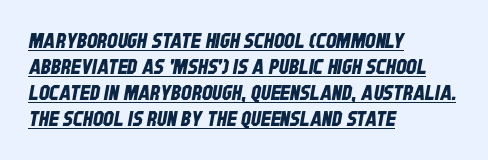
{"underline": "yes", "align": "left", "line_spacing_ratio": 1.24, "letter_spacing": "normal", "letter_spacing_em": 0.0, "glyph_px": 21}
